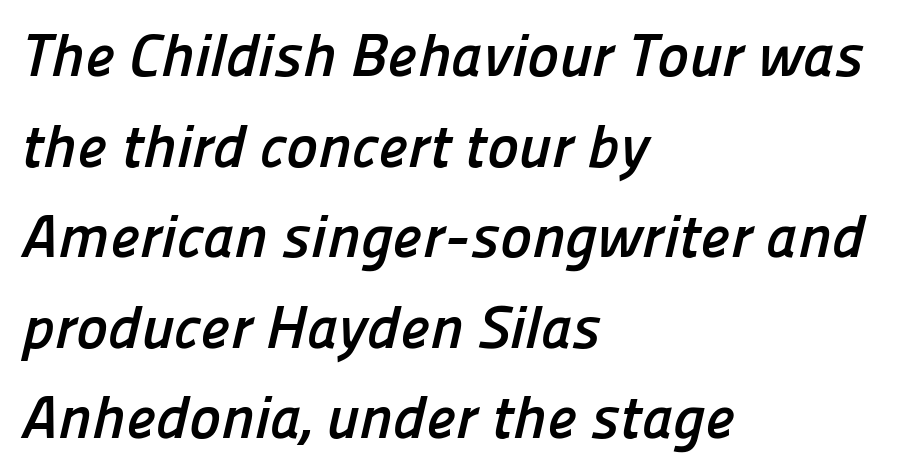
Q: Is the text bold? A: Yes.
Q: Is the typeface a serif or a sans-serif typeface? A: Sans-serif.
Q: Is the text underlined? A: No.
Q: How is the paragraph aligned? A: Left-aligned.
Q: Is the spacing between letters normal or unusually wide? A: Normal.
Q: Is the spacing between lines tight, normal or loose? A: Normal.
Q: Width (condensed, normal, or wide)? A: Normal.
Q: Stroke contrast? A: Low.
Q: x-height? A: Medium.
Q: Monospaced? A: No.
